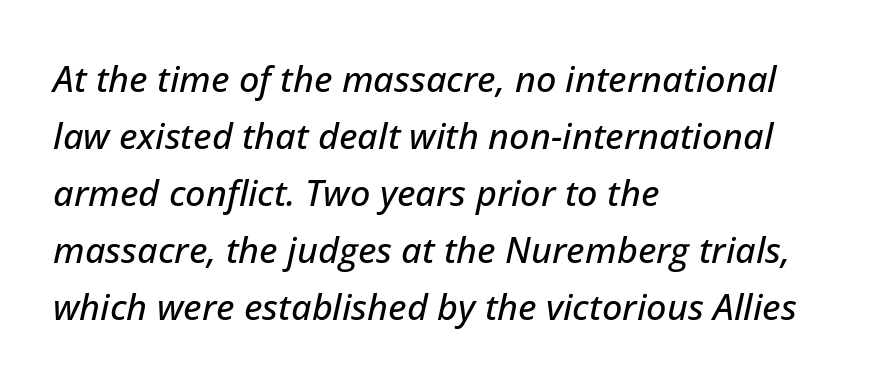
The image shows 36 px text type, italic (leaning right); set left-aligned, normal line spacing (1.58x), normal letter spacing, not underlined; low stroke contrast and a medium x-height.
